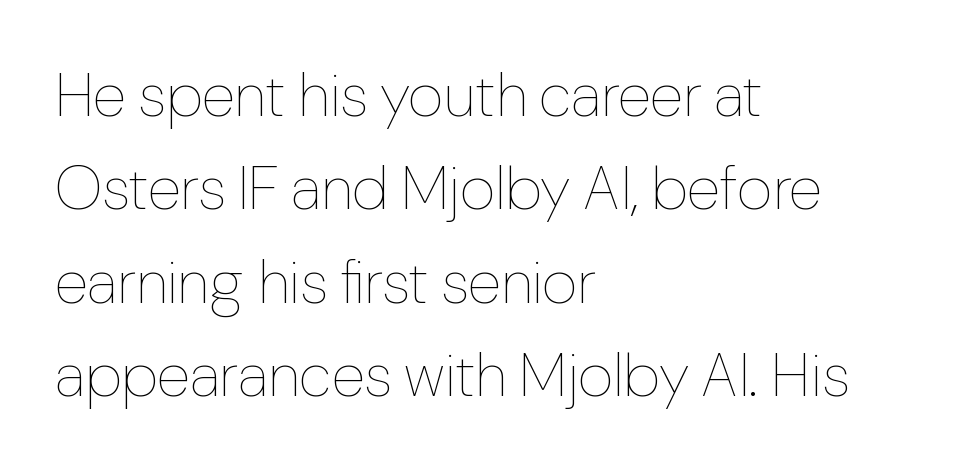
{"italic": "no", "bold": "no", "weight": "thin", "width": "normal", "stroke_contrast": "low", "x_height": "medium", "monospaced": "no", "underline": "no", "align": "left", "line_spacing": "normal", "line_spacing_ratio": 1.53, "letter_spacing": "normal", "letter_spacing_em": 0.0, "glyph_px": 61}
